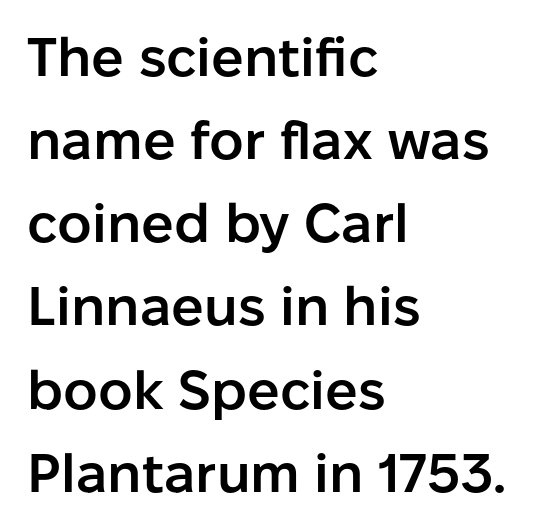
Q: Is the text bold? A: Semi-bold.
Q: Is the text italic (slanted)? A: No, it is upright.
Q: Is the typeface a serif or a sans-serif typeface? A: Sans-serif.
Q: Is the text underlined? A: No.
Q: How is the paragraph aligned? A: Left-aligned.
Q: Is the spacing between letters normal or unusually wide? A: Normal.
Q: Is the spacing between lines tight, normal or loose? A: Normal.
Q: Width (condensed, normal, or wide)? A: Normal.
Q: Stroke contrast? A: Low.
Q: x-height? A: Medium.
Q: Monospaced? A: No.
